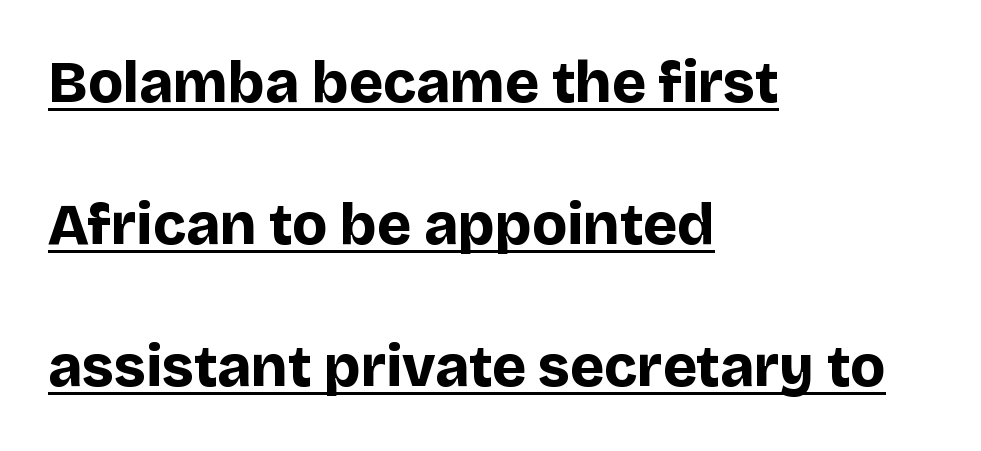
{"serif": "no", "italic": "no", "bold": "yes", "weight": "bold", "width": "normal", "stroke_contrast": "low", "x_height": "large", "monospaced": "no", "underline": "yes", "align": "left", "line_spacing": "loose", "line_spacing_ratio": 2.45, "letter_spacing": "normal", "letter_spacing_em": 0.0, "glyph_px": 58}
